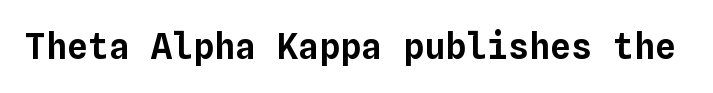
The image shows 35 px text type, upright, monospaced; set normal letter spacing, not underlined; low stroke contrast and a medium x-height.
